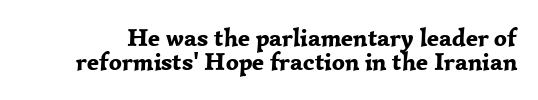
The image shows 25 px bold type, upright; set tight line spacing (0.97x), normal letter spacing, not underlined.
